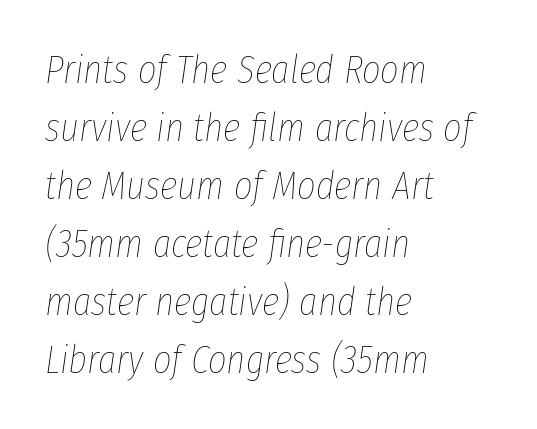
Each row of text sits above clean, open space. Horizontally, the lines are justified to the leading edge only. Leading matches the norm, producing a regular column. The face looks like a standard text weight, possibly lighter. This sample has the flowing, uneven cadence of proportional lettering. The face used here has a pronounced slope to its letters.
